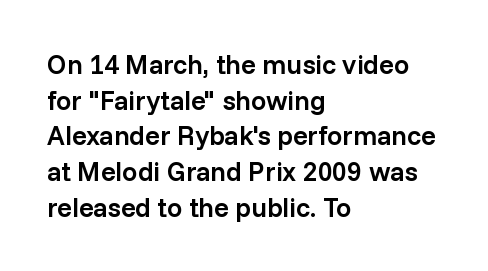
The image shows 27 px text type, upright; set left-aligned, normal line spacing (1.32x), normal letter spacing, not underlined.
